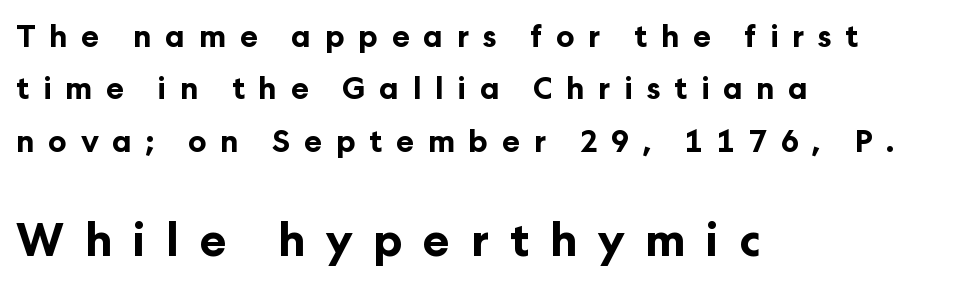
{"serif": "no", "italic": "no", "bold": "yes", "weight": "bold", "width": "normal", "stroke_contrast": "low", "x_height": "medium", "monospaced": "no", "underline": "no", "align": "left", "line_spacing_ratio": 1.75, "letter_spacing": "wide", "letter_spacing_em": 0.46, "larger_block": "second", "size_ratio": 1.5, "glyph_px": 45}
